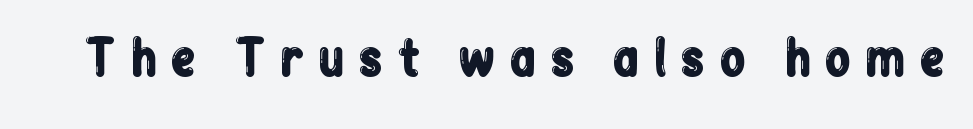
The image shows 48 px condensed sans-serif type, upright; set unusually wide letter spacing (+0.27 em), not underlined; low stroke contrast and a medium x-height.
